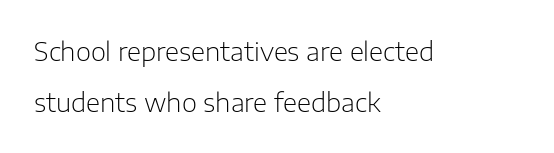
The image shows 26 px text type, upright; set left-aligned, loose line spacing (1.97x), normal letter spacing, not underlined.
